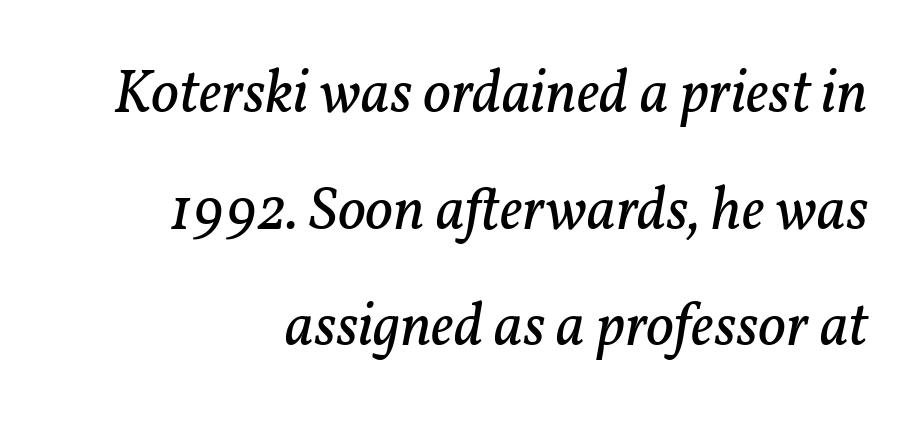
The string is rendered with underlining switched off. Reading down the block, your eye finds every line finishing at a fixed right position. Airy leading. Rendered with sloped, italic letterforms.
